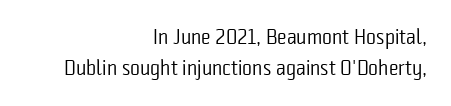
{"italic": "no", "bold": "no", "underline": "no", "align": "right", "line_spacing": "normal", "line_spacing_ratio": 1.5, "letter_spacing": "normal", "letter_spacing_em": 0.0, "glyph_px": 21}
